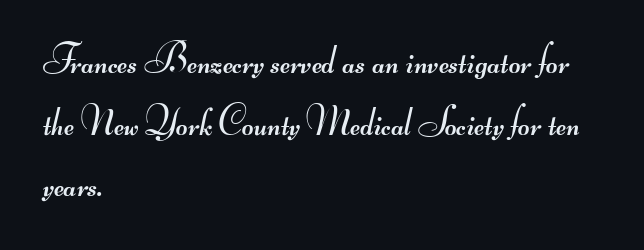
The image shows 40 px regular-weight, wide sans-serif type; set left-aligned, normal line spacing (1.54x), normal letter spacing, not underlined; medium stroke contrast.
